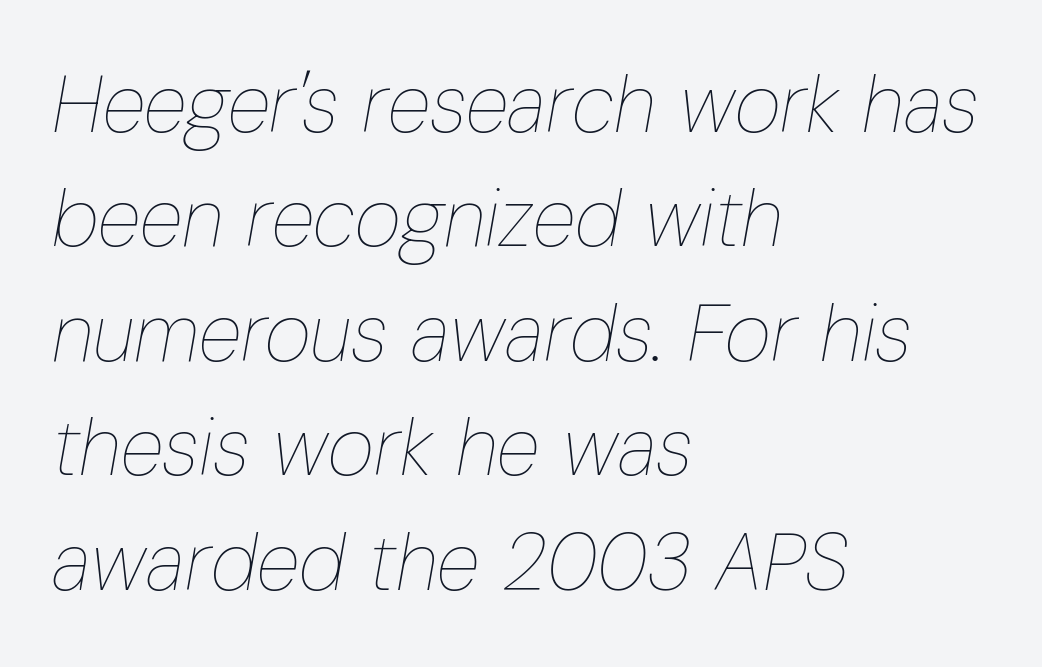
The image shows 80 px thin, condensed type, italic (leaning right); set left-aligned, normal line spacing (1.43x), normal letter spacing, not underlined; low stroke contrast and a medium x-height.
